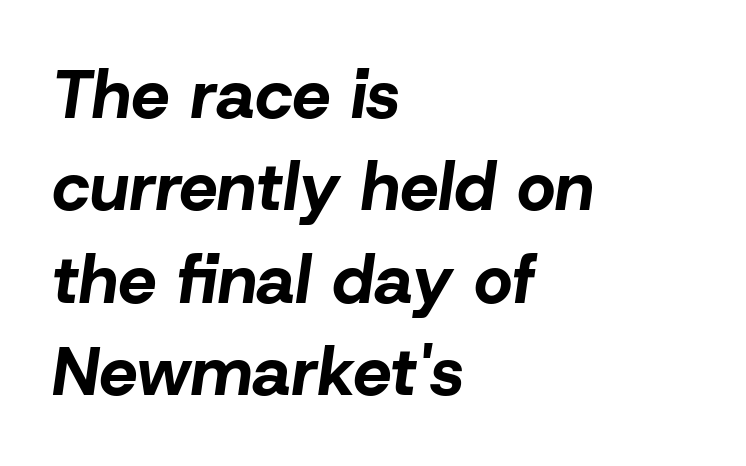
{"italic": "yes", "lean": "right", "slant_degrees": 8, "bold": "yes", "weight": "bold", "width": "normal", "stroke_contrast": "low", "x_height": "medium", "monospaced": "no", "underline": "no", "align": "left", "line_spacing": "normal", "line_spacing_ratio": 1.36, "letter_spacing": "normal", "letter_spacing_em": 0.0, "glyph_px": 68}
